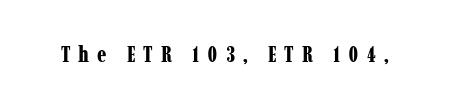
Q: Is the text bold? A: Yes.
Q: Is the text italic (slanted)? A: No, it is upright.
Q: Is the text underlined? A: No.
Q: Is the spacing between letters normal or unusually wide? A: Unusually wide.
